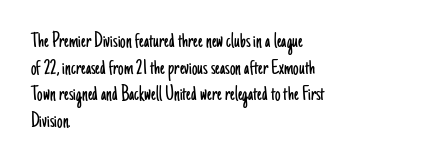
{"italic": "no", "bold": "no", "underline": "no", "align": "left", "line_spacing_ratio": 1.21, "letter_spacing": "normal", "letter_spacing_em": 0.0, "glyph_px": 22}
